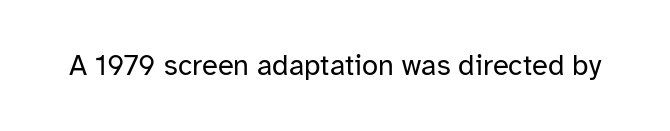
{"serif": "no", "italic": "no", "bold": "no", "weight": "regular", "width": "normal", "stroke_contrast": "low", "x_height": "medium", "monospaced": "no", "underline": "no", "letter_spacing": "normal", "letter_spacing_em": 0.0, "glyph_px": 29}
